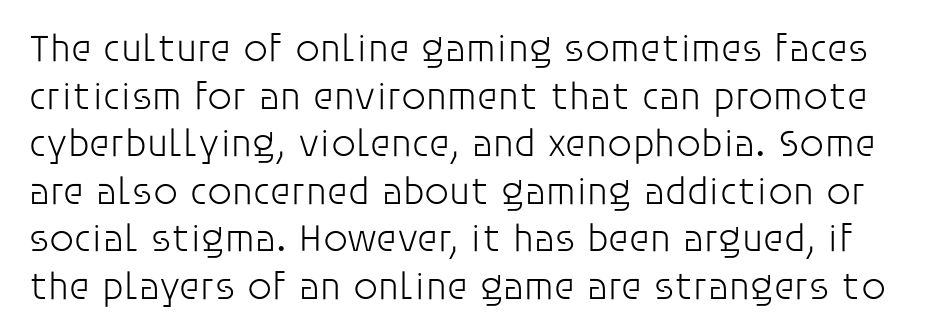
Q: Is the text bold? A: No.
Q: Is the text italic (slanted)? A: No, it is upright.
Q: Is the typeface a serif or a sans-serif typeface? A: Sans-serif.
Q: Is the text underlined? A: No.
Q: Is the spacing between letters normal or unusually wide? A: Normal.
Q: Width (condensed, normal, or wide)? A: Normal.
Q: Stroke contrast? A: Low.
Q: x-height? A: Large.
Q: Monospaced? A: No.
